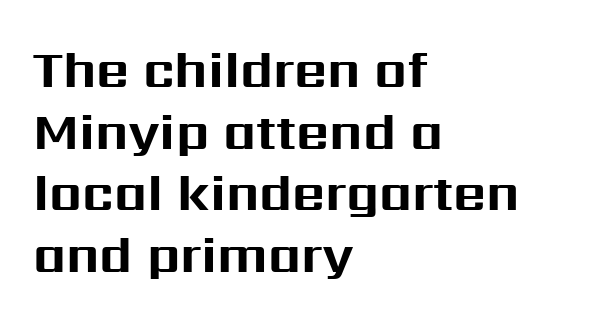
What weight is shown? A full bold with thick strokes. Short and long lines alike share a common starting point at left. Each row of text sits above clean, open space. You could call the tracking neutral — neither tight nor loose.
